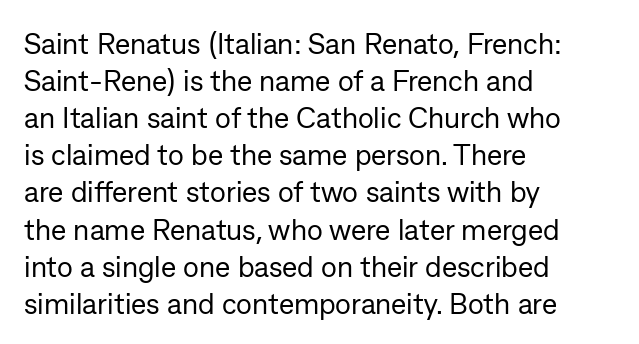
Q: Is the text bold? A: No.
Q: Is the text italic (slanted)? A: No, it is upright.
Q: Is the typeface a serif or a sans-serif typeface? A: Sans-serif.
Q: Is the text underlined? A: No.
Q: How is the paragraph aligned? A: Left-aligned.
Q: Is the spacing between letters normal or unusually wide? A: Normal.
Q: Is the spacing between lines tight, normal or loose? A: Normal.
Q: Width (condensed, normal, or wide)? A: Normal.
Q: Stroke contrast? A: Low.
Q: x-height? A: Medium.
Q: Monospaced? A: No.
